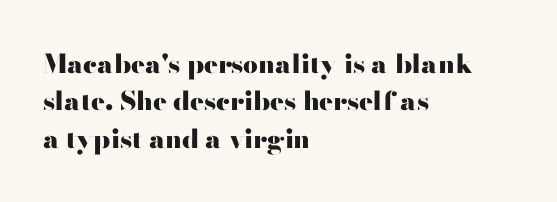
Q: Is the text bold? A: Yes.
Q: Is the text italic (slanted)? A: No, it is upright.
Q: Is the text underlined? A: No.
Q: How is the paragraph aligned? A: Left-aligned.
Q: Is the spacing between letters normal or unusually wide? A: Normal.
Q: Is the spacing between lines tight, normal or loose? A: Normal.
